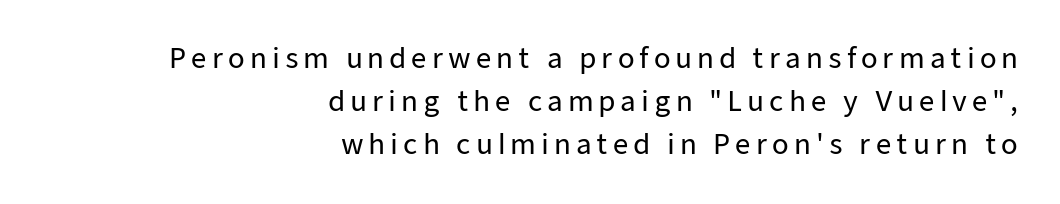
The image shows 27 px text type, upright; set right-aligned, normal line spacing (1.6x), not underlined.
